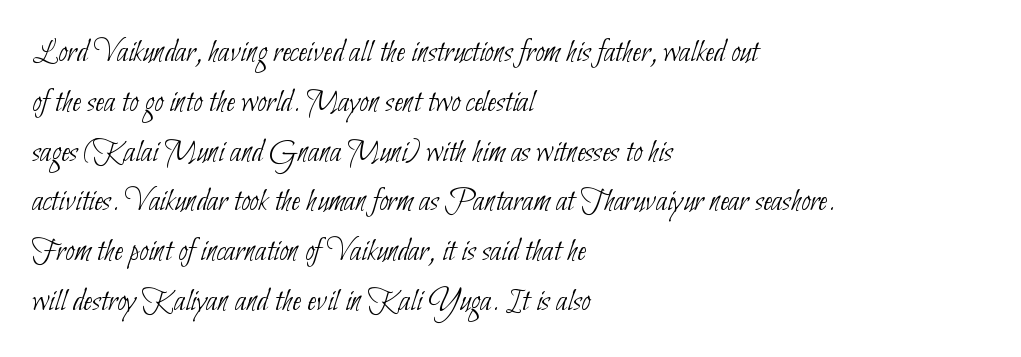
I'd call this a sans setting — the letters go barefoot. The rendering keeps characters at their native spacing. Stems here are at most as thick as an everyday book face. Descenders are the only things crossing below the line. Character widths vary here, with narrow letters taking less room than wide ones. Notice how descenders clear the ascenders below comfortably — that's standard leading.
